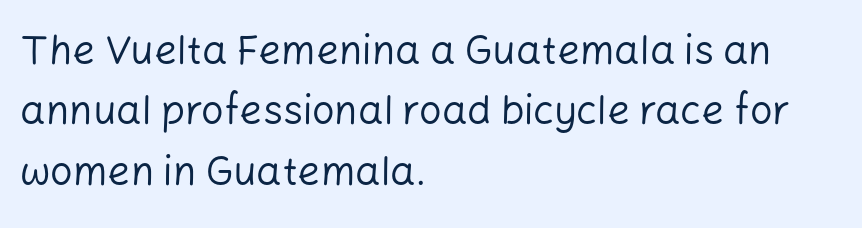
Compared with a centered layout, this one pins lines to the left instead. The glyphs in this specimen are sans serif. Plain, unruled lines of type. How are the letters spaced? Ordinarily, with no added tracking. Do the characters align in a grid? No, the font is proportional. The letters look calm and open, with moderate or lighter stems.
